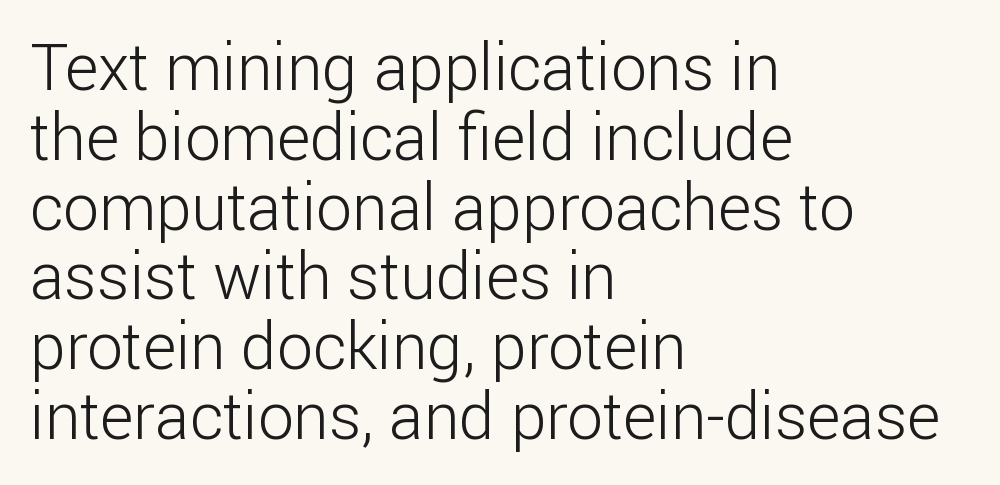
Q: Is the text bold? A: No.
Q: Is the text italic (slanted)? A: No, it is upright.
Q: Is the typeface a serif or a sans-serif typeface? A: Sans-serif.
Q: Is the text underlined? A: No.
Q: How is the paragraph aligned? A: Left-aligned.
Q: Is the spacing between letters normal or unusually wide? A: Normal.
Q: Is the spacing between lines tight, normal or loose? A: Tight.
Q: Width (condensed, normal, or wide)? A: Normal.
Q: Stroke contrast? A: Low.
Q: x-height? A: Medium.
Q: Monospaced? A: No.
